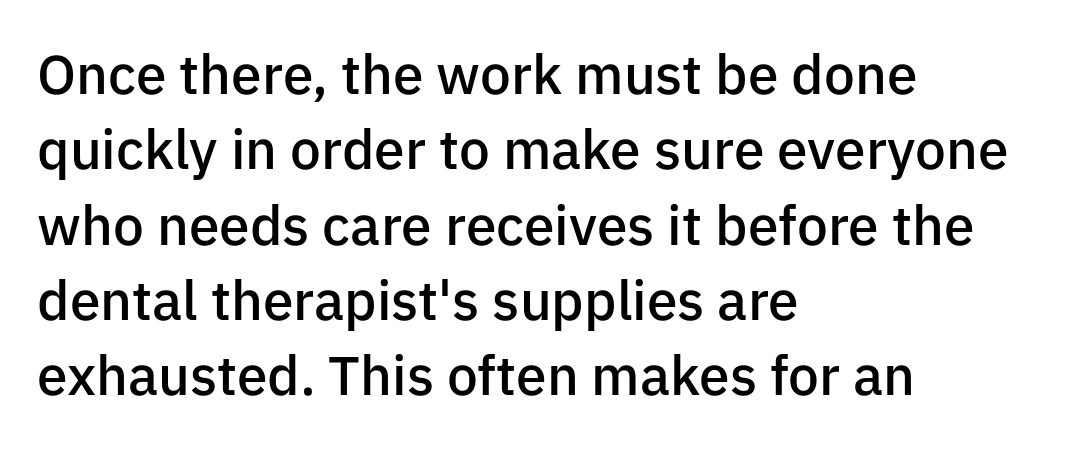
Q: Is the text bold? A: Semi-bold.
Q: Is the text italic (slanted)? A: No, it is upright.
Q: Is the typeface a serif or a sans-serif typeface? A: Sans-serif.
Q: Is the text underlined? A: No.
Q: How is the paragraph aligned? A: Left-aligned.
Q: Is the spacing between letters normal or unusually wide? A: Normal.
Q: Is the spacing between lines tight, normal or loose? A: Normal.
Q: Width (condensed, normal, or wide)? A: Normal.
Q: Stroke contrast? A: Low.
Q: x-height? A: Medium.
Q: Monospaced? A: No.
